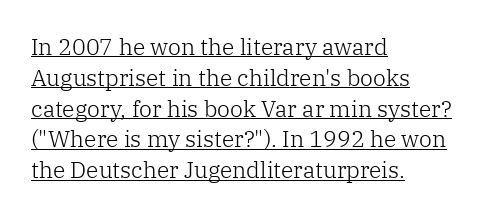
The specimen reads as upright at a glance. Each word holds together tightly as a unit, with standard inter-letter gaps. Heaviness? Minimal to ordinary, like unemphasized prose. Beneath each row of characters lies a ruled line. Quick note: interline space is typical. In CSS terms this would be text-align: left.
